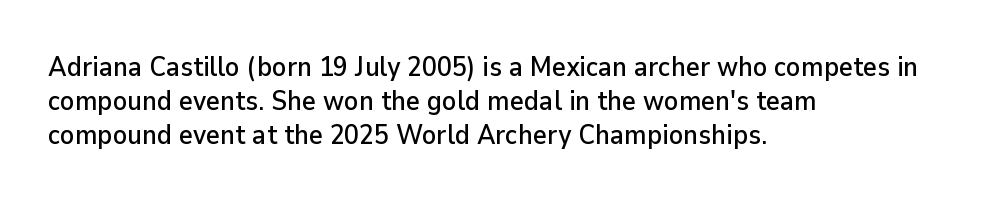
This sample uses plain, unmodified letter spacing. The setting favours the left margin, as ordinary paragraphs usually do. Does the lettering tilt? It doesn't — this is upright. Is there much room between lines? A standard amount, neither cramped nor airy.
